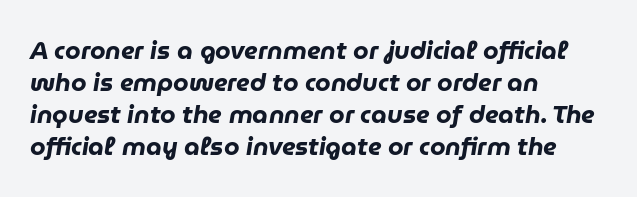
Q: Is the text bold? A: Yes.
Q: Is the text italic (slanted)? A: Yes, it leans right by about 9 degrees.
Q: Is the text underlined? A: No.
Q: How is the paragraph aligned? A: Left-aligned.
Q: Is the spacing between letters normal or unusually wide? A: Normal.
Q: Is the spacing between lines tight, normal or loose? A: Normal.
